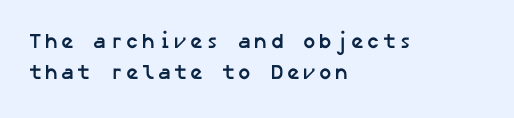
{"bold": "yes", "underline": "no", "align": "left", "line_spacing": "normal", "line_spacing_ratio": 1.49, "glyph_px": 21}
